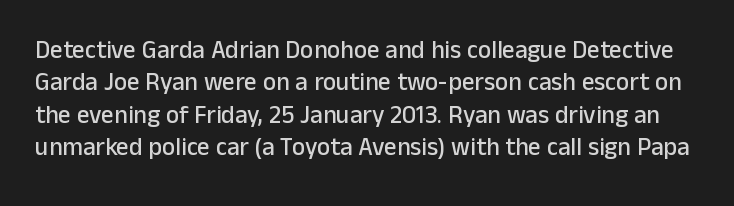
The image shows 25 px text type, upright; set normal line spacing (1.3x), normal letter spacing, not underlined.
